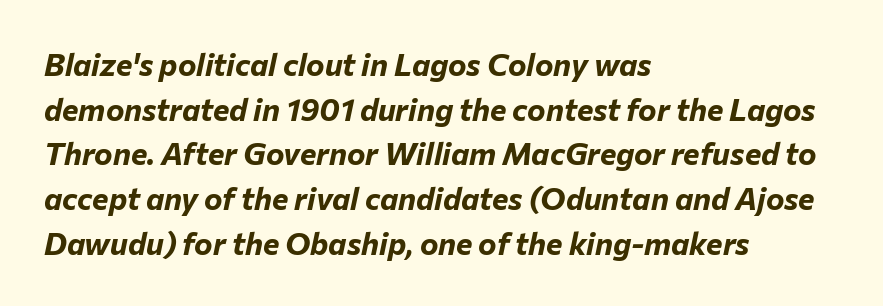
{"italic": "yes", "lean": "right", "slant_degrees": 12, "bold": "yes", "weight": "bold", "width": "normal", "stroke_contrast": "low", "x_height": "medium", "monospaced": "no", "underline": "no", "align": "left", "line_spacing": "normal", "line_spacing_ratio": 1.44, "letter_spacing": "normal", "letter_spacing_em": 0.0, "glyph_px": 31}
